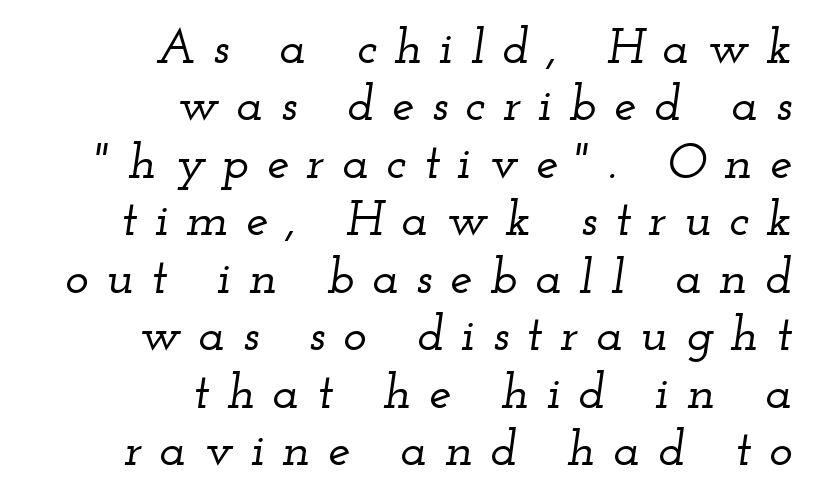
You could not count columns in this text — the font is proportionally spaced. The text was rendered using a seriffed face with decorative stroke endings. Spacing between characters has been opened up far beyond the box default. Style check: oblique.
